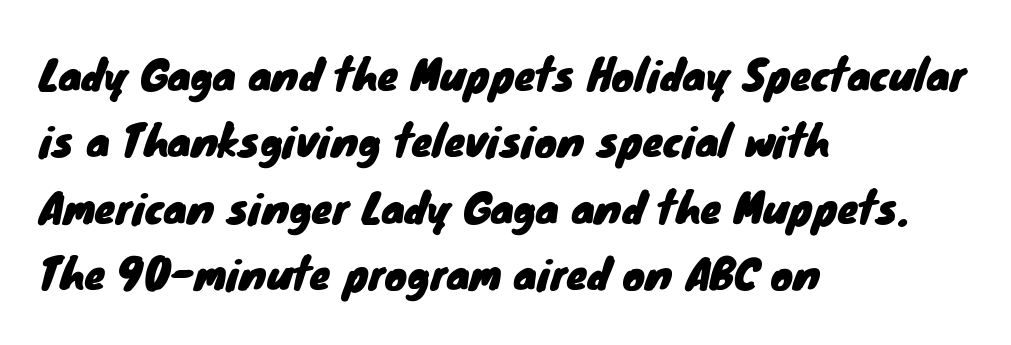
Q: Is the typeface a serif or a sans-serif typeface? A: Sans-serif.
Q: Is the text underlined? A: No.
Q: How is the paragraph aligned? A: Left-aligned.
Q: Is the spacing between letters normal or unusually wide? A: Normal.
Q: Is the spacing between lines tight, normal or loose? A: Normal.
Q: Width (condensed, normal, or wide)? A: Normal.
Q: Stroke contrast? A: Low.
Q: x-height? A: Small.
Q: Monospaced? A: No.
